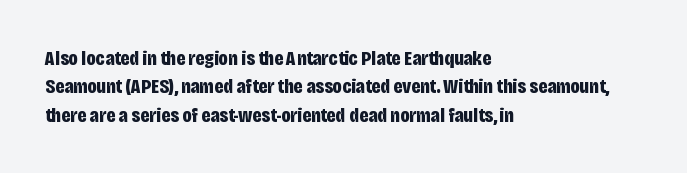
The lines in this sample share a left origin and differ only in where they stop. The block of text has a typical density, with ordinary space between rows. Posture: upright roman. The characters look thick and weighty, a clear bold. Letters rest on an invisible, unmarked baseline. There is no visible air inserted between adjacent glyphs.
